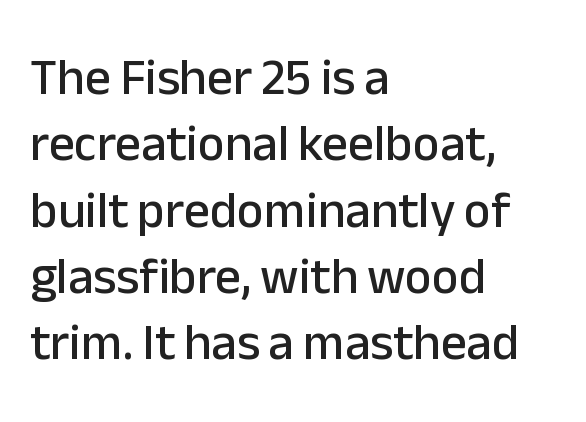
This sample uses an upright cut, with every glyph sitting square on the baseline. Just letters on the line, the space beneath them empty. The rendering uses natural spacing where letterforms have individual widths. Observe the ordinary spacing: letters are neighbours, not strangers. Vertical spacing — default. Each letter's strokes conclude bluntly, with no projecting serifs.
